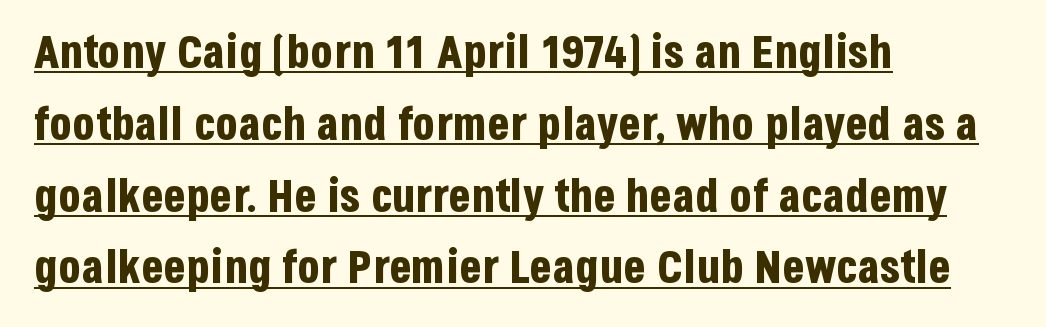
Q: Is the text bold? A: Yes.
Q: Is the text italic (slanted)? A: No, it is upright.
Q: Is the typeface a serif or a sans-serif typeface? A: Sans-serif.
Q: Is the text underlined? A: Yes.
Q: How is the paragraph aligned? A: Left-aligned.
Q: Is the spacing between letters normal or unusually wide? A: Normal.
Q: Is the spacing between lines tight, normal or loose? A: Normal.
Q: Width (condensed, normal, or wide)? A: Condensed.
Q: Stroke contrast? A: Low.
Q: x-height? A: Large.
Q: Monospaced? A: No.
